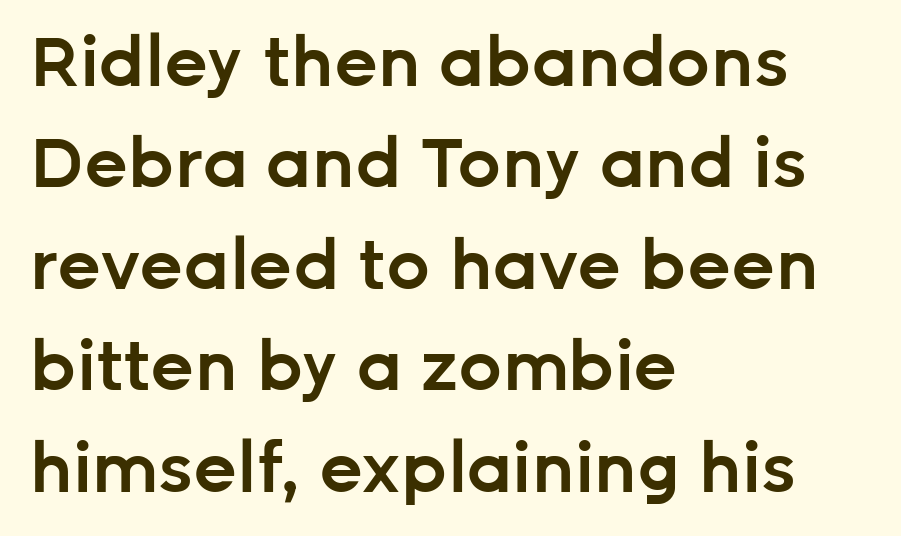
{"serif": "no", "italic": "no", "bold": "semi", "weight": "semibold", "width": "normal", "stroke_contrast": "low", "x_height": "medium", "monospaced": "no", "underline": "no", "align": "left", "line_spacing": "normal", "line_spacing_ratio": 1.47, "letter_spacing": "normal", "letter_spacing_em": 0.0, "glyph_px": 69}
